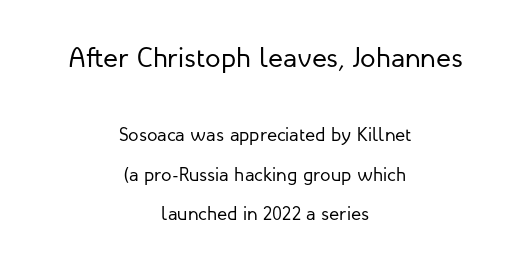
{"serif": "no", "italic": "no", "bold": "no", "weight": "regular", "width": "normal", "stroke_contrast": "low", "x_height": "medium", "monospaced": "no", "underline": "no", "align": "center", "line_spacing": "loose", "line_spacing_ratio": 2.07, "letter_spacing": "normal", "letter_spacing_em": 0.0, "larger_block": "first", "size_ratio": 1.47, "glyph_px": 28}
